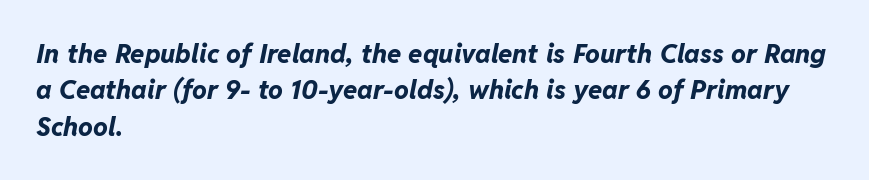
{"italic": "yes", "lean": "right", "slant_degrees": 11, "bold": "yes", "underline": "no", "align": "left", "line_spacing": "normal", "line_spacing_ratio": 1.4, "letter_spacing": "normal", "letter_spacing_em": 0.0, "glyph_px": 26}
